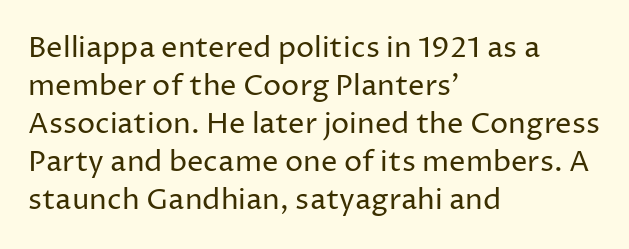
{"serif": "no", "italic": "no", "bold": "no", "weight": "regular", "width": "normal", "stroke_contrast": "low", "x_height": "medium", "monospaced": "no", "underline": "no", "align": "left", "line_spacing": "normal", "line_spacing_ratio": 1.31, "letter_spacing": "normal", "letter_spacing_em": 0.0, "glyph_px": 29}
